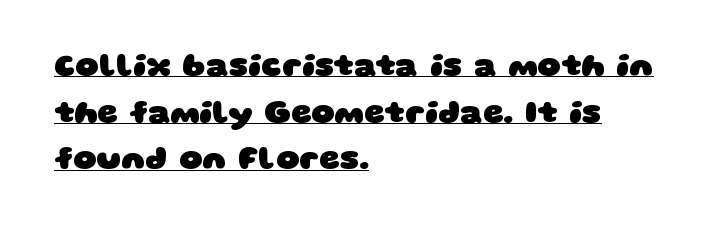
The image shows 32 px heavy, wide sans-serif type; set left-aligned, normal line spacing (1.46x), normal letter spacing, underlined; low stroke contrast and a large x-height.
